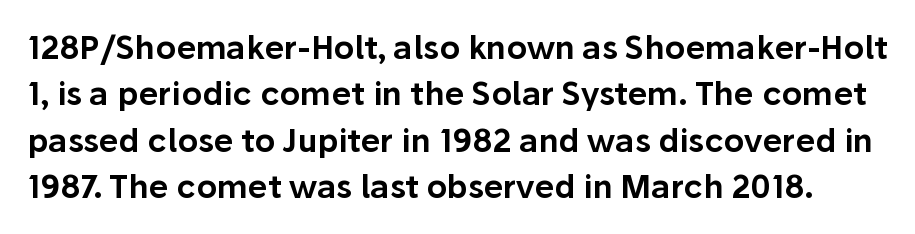
{"serif": "no", "italic": "no", "width": "normal", "stroke_contrast": "low", "x_height": "medium", "monospaced": "no", "underline": "no", "line_spacing": "normal", "line_spacing_ratio": 1.45, "letter_spacing": "normal", "letter_spacing_em": 0.0, "glyph_px": 32}
